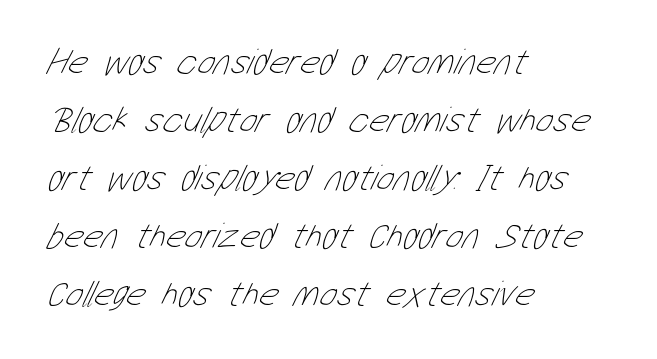
{"bold": "no", "weight": "thin", "width": "condensed", "stroke_contrast": "low", "x_height": "medium", "monospaced": "no", "underline": "no", "align": "left", "line_spacing": "normal", "line_spacing_ratio": 1.57, "letter_spacing": "normal", "letter_spacing_em": 0.0, "glyph_px": 37}
